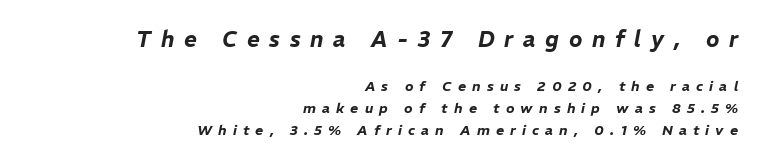
The specimen omits any rule beneath the text block's lines. This rendering widens character spacing well past its baseline value. This sample keeps an unexceptional amount of space between lines. The face used here appears at its bigger size in the upper chunk.
